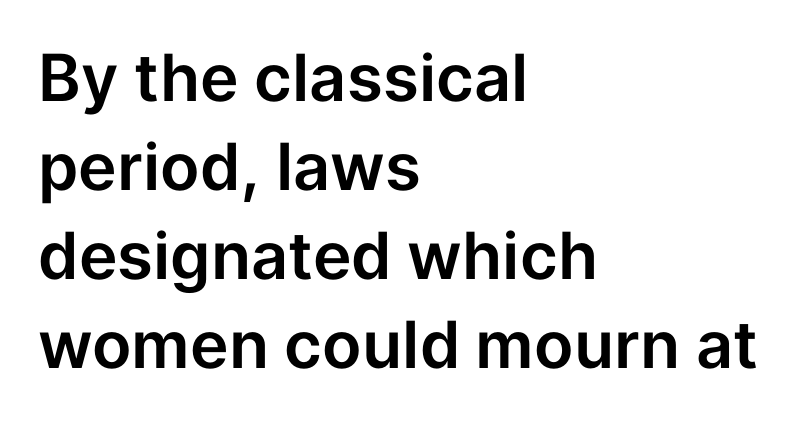
The image shows 65 px sans-serif type, upright; set left-aligned, normal line spacing (1.37x), normal letter spacing, not underlined; low stroke contrast and a medium x-height.
